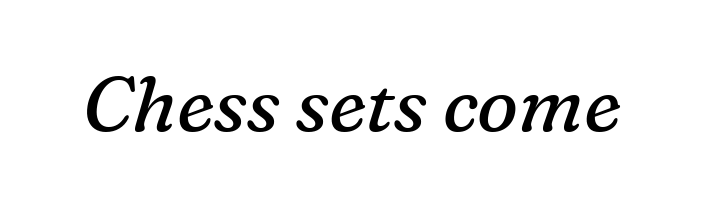
Q: Is the text bold? A: No.
Q: Is the text italic (slanted)? A: Yes, it leans right by about 16 degrees.
Q: Is the typeface a serif or a sans-serif typeface? A: Serif.
Q: Is the text underlined? A: No.
Q: Is the spacing between letters normal or unusually wide? A: Normal.
Q: Width (condensed, normal, or wide)? A: Normal.
Q: Stroke contrast? A: Medium.
Q: x-height? A: Medium.
Q: Monospaced? A: No.
